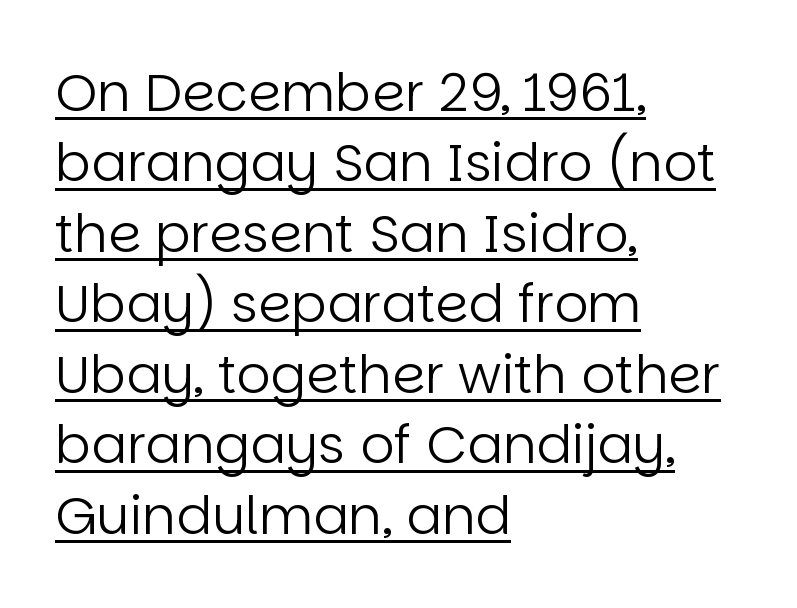
Letters have the restrained weight of plain body copy at most. Somebody hit Ctrl+U on this one — the words are underlined. Posture: upright roman. Here the designer chose a conventional face with non-uniform glyph widths.
